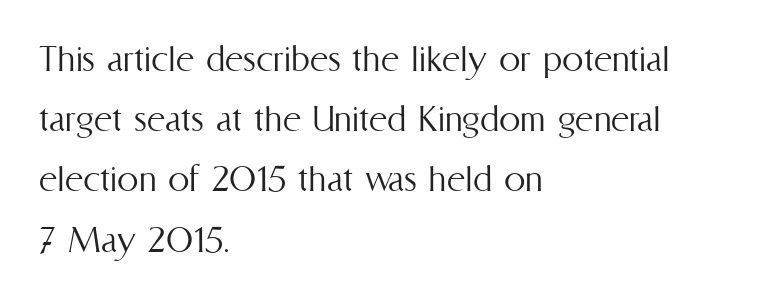
You could not count columns in this text — the font is proportionally spaced. The space directly below the letters is spotless. Leading: standard. A typesetter would call this zero additional tracking.
